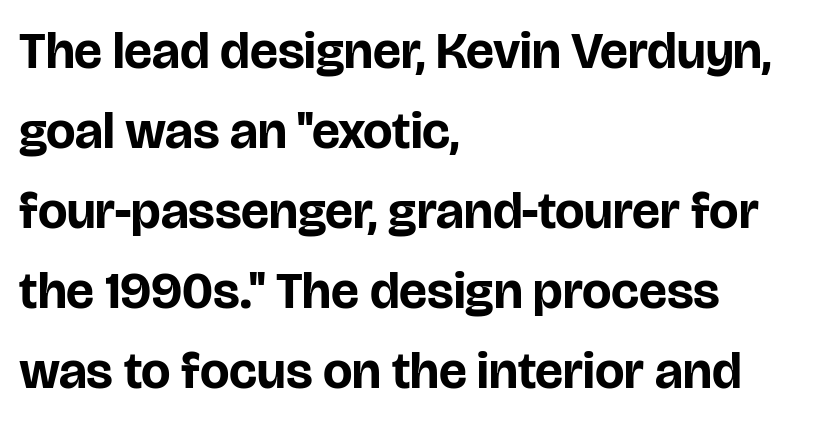
The image shows 52 px bold sans-serif type, upright; set left-aligned, normal line spacing (1.54x), normal letter spacing, not underlined; low stroke contrast and a large x-height.
